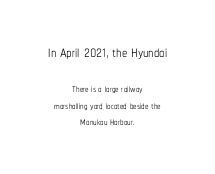
The image shows 21 px text type, upright; set centered, line spacing 1.17x, normal letter spacing, not underlined; the first (top) block is 1.5x larger.
